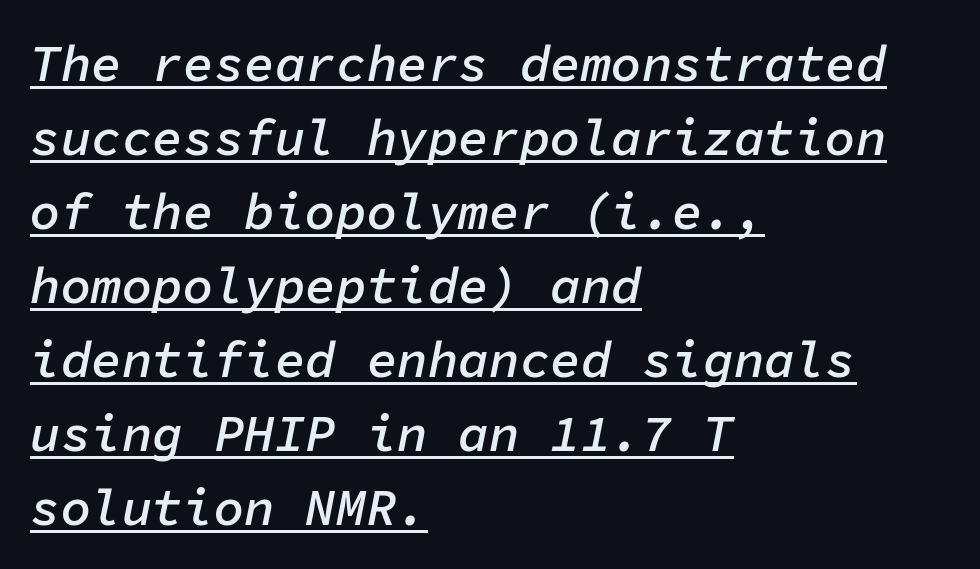
Successive baselines arrive at the customary interval. Horizontal alignment here is leftward, the default for most running prose. Glyph-to-glyph distance matches everyday printed text. As a designer I'd log this as weight 600, semibold. Every character sits at an angle, as italics do.
